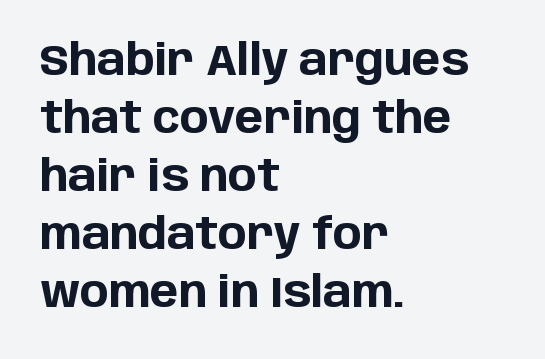
The image shows 43 px bold sans-serif type, upright; set left-aligned, normal line spacing (1.35x), normal letter spacing, not underlined; low stroke contrast and a large x-height.
